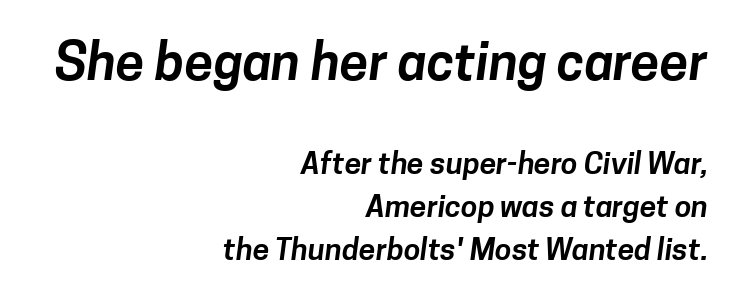
Q: Is the typeface a serif or a sans-serif typeface? A: Sans-serif.
Q: Is the text underlined? A: No.
Q: How is the paragraph aligned? A: Right-aligned.
Q: Is the spacing between letters normal or unusually wide? A: Normal.
Q: Is the spacing between lines tight, normal or loose? A: Normal.
Q: Which block of text is set in a larger size, the first (top) or the second (bottom)? A: The first (top) one.
Q: Width (condensed, normal, or wide)? A: Normal.
Q: Stroke contrast? A: Low.
Q: x-height? A: Medium.
Q: Monospaced? A: No.
